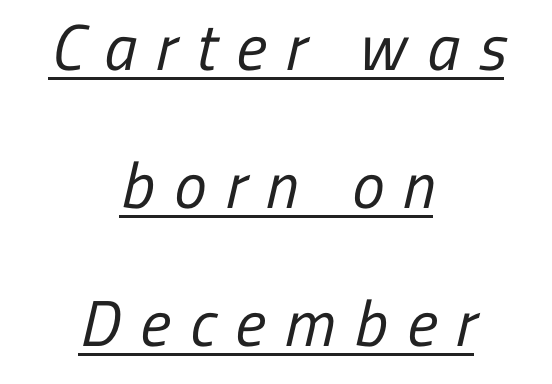
{"serif": "no", "bold": "no", "weight": "regular", "width": "condensed", "stroke_contrast": "low", "x_height": "medium", "monospaced": "no", "underline": "yes", "align": "center", "line_spacing": "loose", "line_spacing_ratio": 2.12, "letter_spacing": "wide", "letter_spacing_em": 0.3, "glyph_px": 65}
